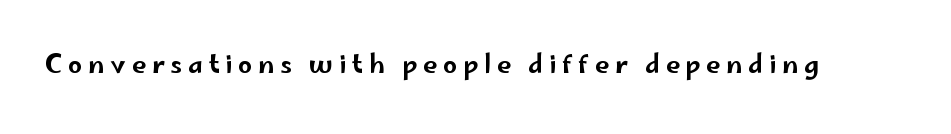
The image shows 25 px text type, upright; set unusually wide letter spacing (+0.23 em), not underlined.
